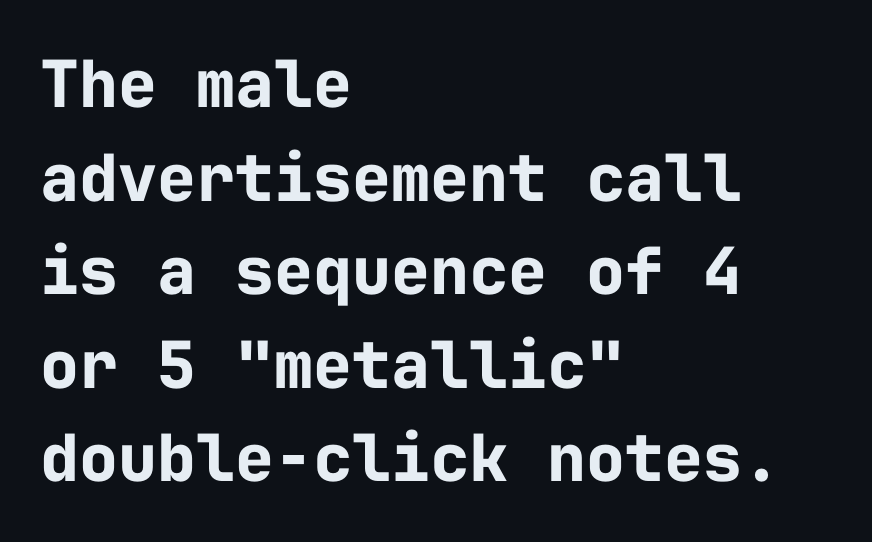
Honestly, the row spacing looks completely unremarkable. Monospaced: the letters line up in strict vertical columns. Compared with a centered layout, this one pins lines to the left instead. Ascenders rise straight up at ninety degrees. Strong, thick strokes mark this as bold type.
